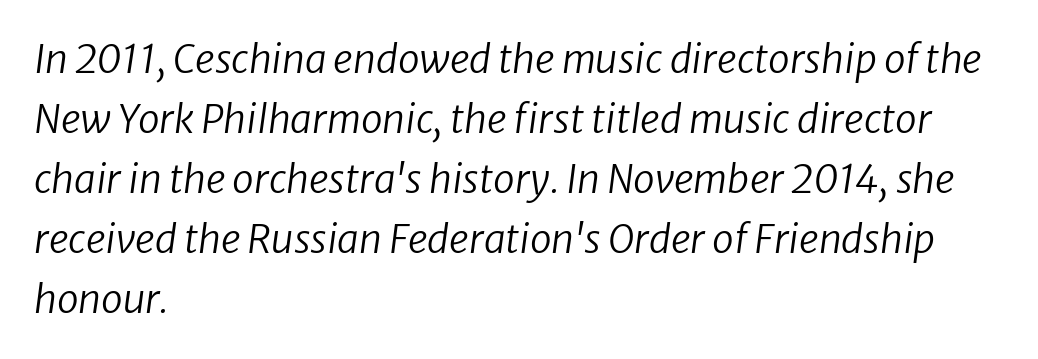
{"italic": "yes", "lean": "right", "slant_degrees": 8, "bold": "no", "weight": "regular", "width": "normal", "stroke_contrast": "low", "x_height": "medium", "monospaced": "no", "underline": "no", "align": "left", "line_spacing": "normal", "line_spacing_ratio": 1.54, "letter_spacing": "normal", "letter_spacing_em": 0.0, "glyph_px": 39}
